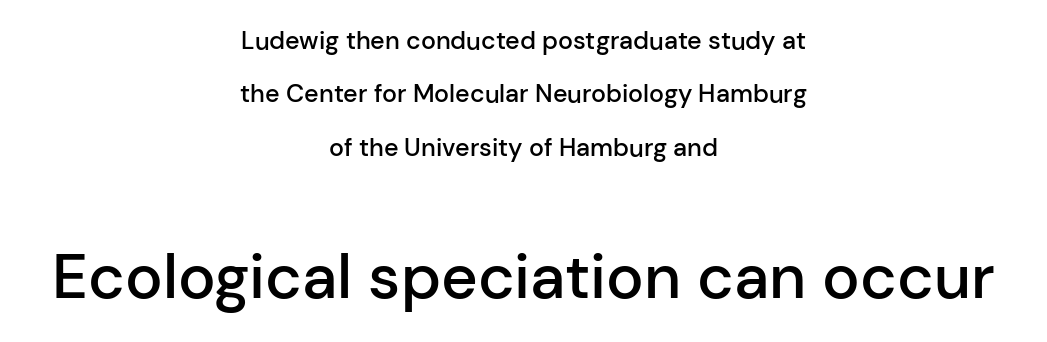
The image shows 63 px semibold sans-serif type, upright; set centered, loose line spacing (2.14x), normal letter spacing, not underlined; the second (bottom) block is 2.52x larger; low stroke contrast and a medium x-height.
